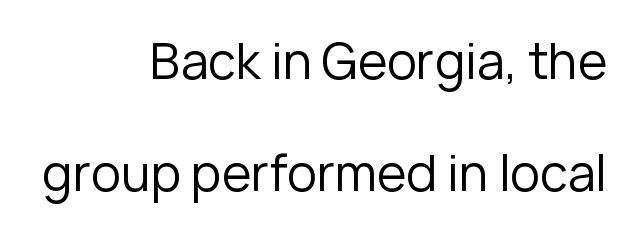
The specimen reads as upright at a glance. The tracking reads as untouched default to a designer's eye. Teacher's note: observe the even right margin — that is flush-right alignment. Each letter keeps its own natural width here, so spacing adapts to shape.
